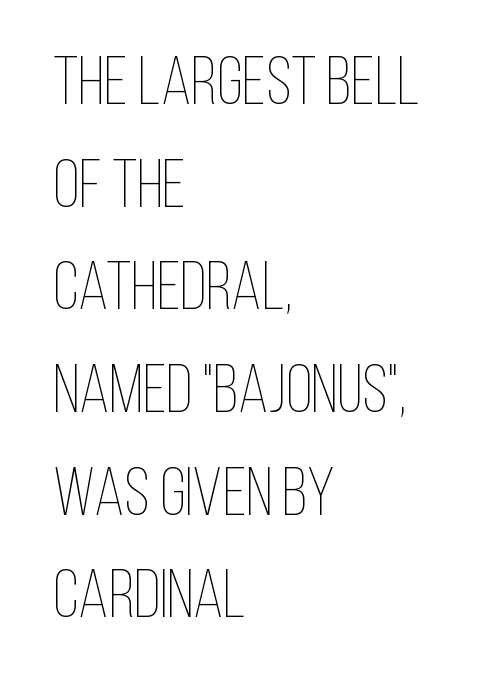
{"italic": "no", "bold": "no", "weight": "thin", "width": "condensed", "stroke_contrast": "low", "x_height": "large", "monospaced": "no", "underline": "no", "align": "left", "line_spacing": "normal", "line_spacing_ratio": 1.51, "letter_spacing": "normal", "letter_spacing_em": 0.0, "glyph_px": 68}
